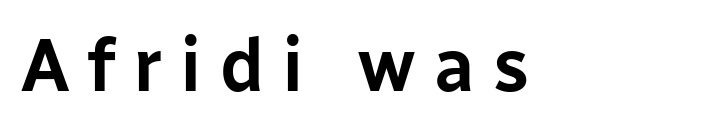
{"serif": "no", "italic": "no", "width": "normal", "stroke_contrast": "low", "x_height": "medium", "monospaced": "no", "underline": "no", "letter_spacing": "wide", "letter_spacing_em": 0.24, "glyph_px": 74}
